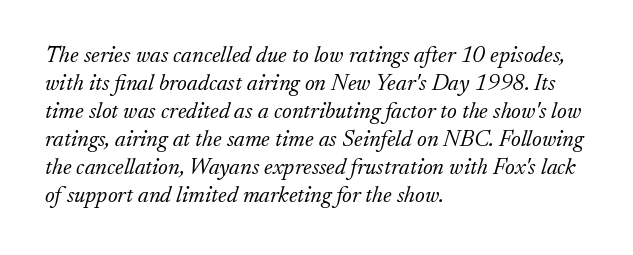
{"italic": "yes", "lean": "right", "slant_degrees": 17, "bold": "no", "underline": "no", "align": "left", "line_spacing_ratio": 1.22, "letter_spacing": "normal", "letter_spacing_em": 0.0, "glyph_px": 23}
